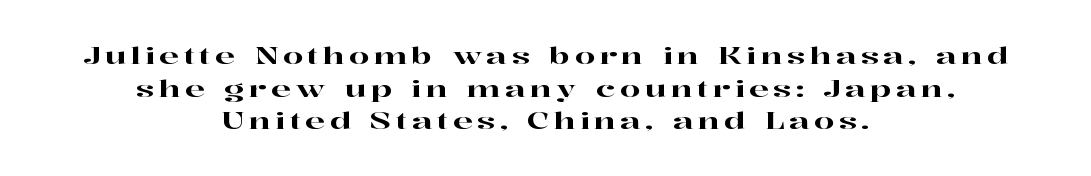
Glyph-to-glyph distance is far greater than everyday printed text. Has an underline been added? It has not. The compositor balanced each line on the midline. Honestly, the row spacing looks completely unremarkable.
